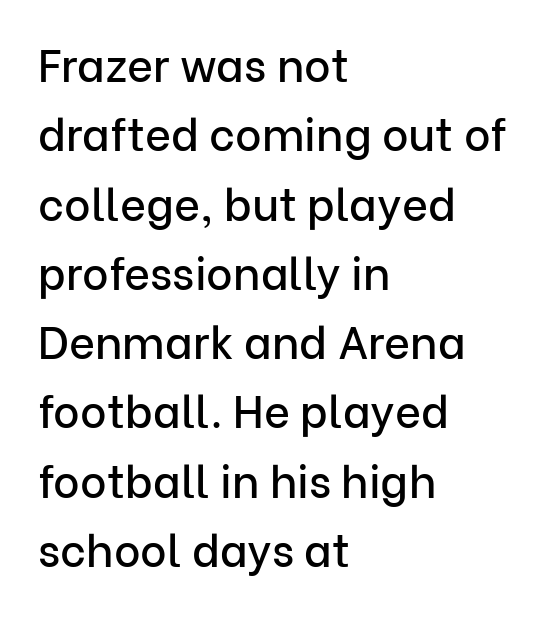
Compared with typical body copy, the letter spacing here is the same. A student would call this left alignment; a typographer would say flush left, rag right. The typeface chosen for these lines omits serifs. In terms of posture, this sample is upright.
